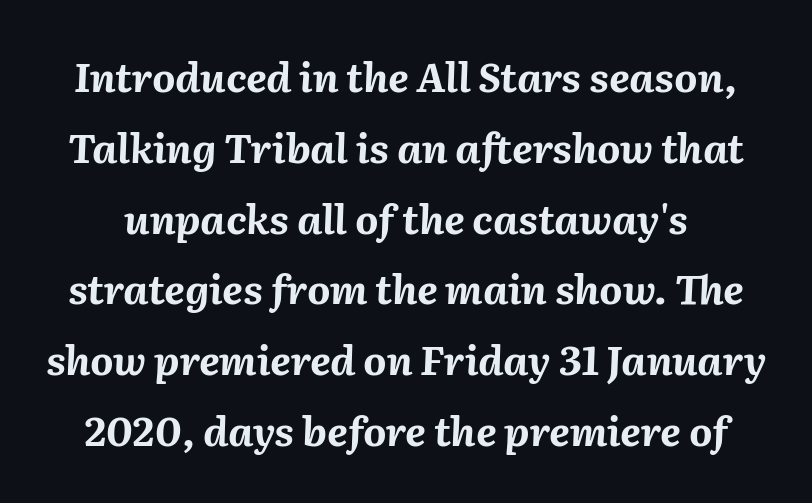
The image shows 40 px bold type, italic (leaning right); set line spacing 1.77x, normal letter spacing, not underlined; medium stroke contrast and a medium x-height.
